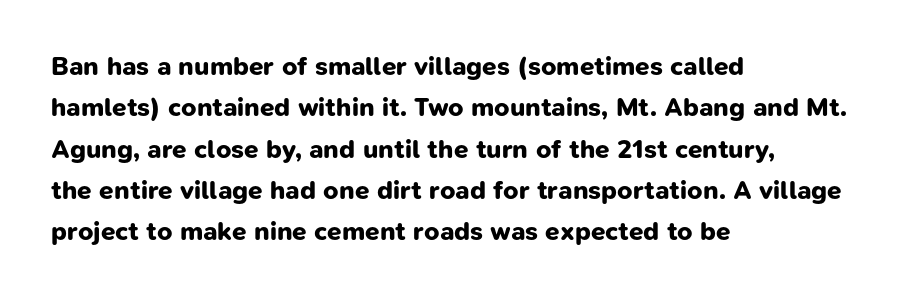
{"bold": "yes", "underline": "no", "align": "left", "line_spacing": "normal", "line_spacing_ratio": 1.59, "letter_spacing": "normal", "letter_spacing_em": 0.0, "glyph_px": 26}
